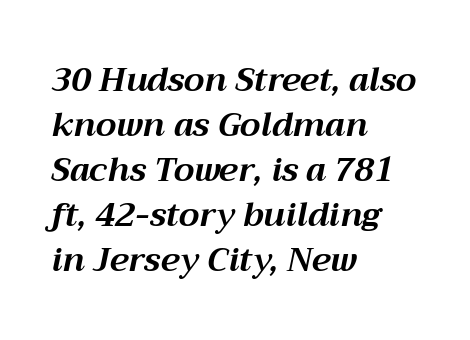
The passage shown stacks its lines at a standard gap. The passage is arranged the way most books set body copy — flush left. In terms of posture, this sample is oblique. The specimen omits any rule beneath the text block's lines. The face used here is proportionally spaced, like ordinary book or web type.
